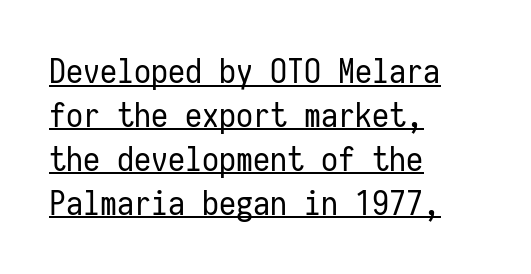
Q: Is the text bold? A: No.
Q: Is the text italic (slanted)? A: No, it is upright.
Q: Is the typeface a serif or a sans-serif typeface? A: Sans-serif.
Q: Is the text underlined? A: Yes.
Q: How is the paragraph aligned? A: Left-aligned.
Q: Is the spacing between letters normal or unusually wide? A: Normal.
Q: Is the spacing between lines tight, normal or loose? A: Normal.
Q: Width (condensed, normal, or wide)? A: Condensed.
Q: Stroke contrast? A: Low.
Q: x-height? A: Medium.
Q: Monospaced? A: Yes.
